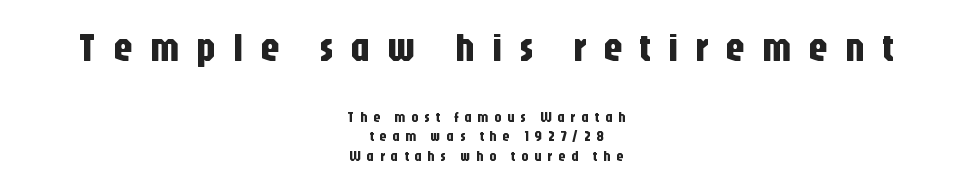
The image shows 39 px condensed sans-serif type, upright; set centered, normal line spacing (1.4x), unusually wide letter spacing (+0.43 em), not underlined; the first (top) block is 2.79x larger; low stroke contrast and a large x-height.
